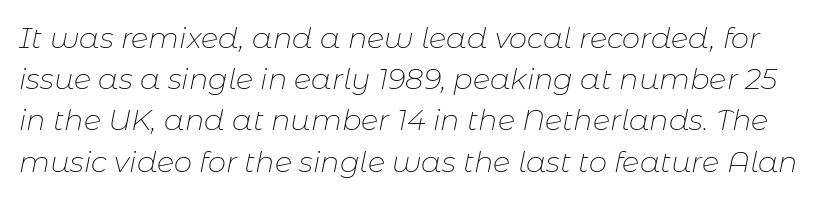
The image shows 29 px thin type, italic (leaning right); set normal line spacing (1.42x), normal letter spacing, not underlined; low stroke contrast and a medium x-height.
